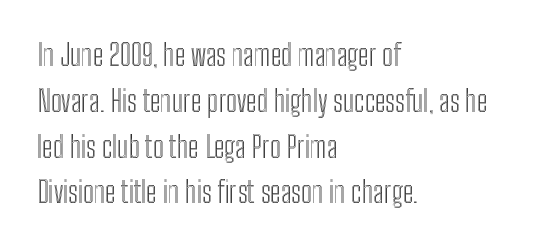
Q: Is the text italic (slanted)? A: No, it is upright.
Q: Is the text underlined? A: No.
Q: How is the paragraph aligned? A: Left-aligned.
Q: Is the spacing between letters normal or unusually wide? A: Normal.
Q: Is the spacing between lines tight, normal or loose? A: Normal.
Q: Width (condensed, normal, or wide)? A: Condensed.
Q: x-height? A: Medium.
Q: Monospaced? A: No.
